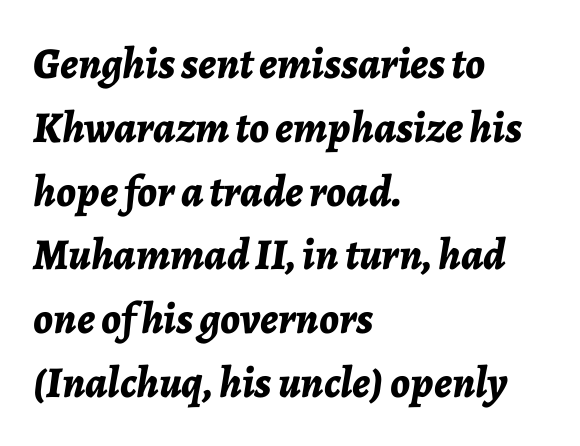
{"italic": "yes", "lean": "right", "slant_degrees": 7, "bold": "yes", "weight": "bold", "width": "normal", "stroke_contrast": "low", "x_height": "medium", "monospaced": "no", "underline": "no", "align": "left", "line_spacing": "normal", "line_spacing_ratio": 1.45, "letter_spacing": "normal", "letter_spacing_em": 0.0, "glyph_px": 44}
